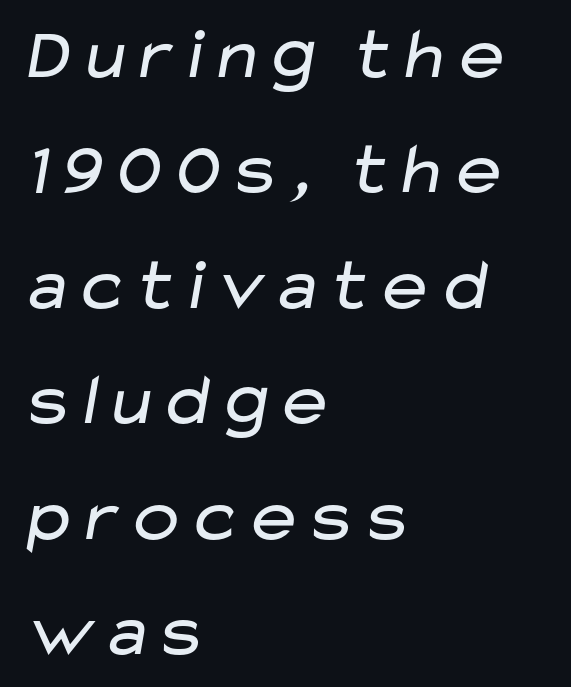
Only glyphs here, with clear space below each row. Spacing verdict: proportional, widths tailored to each character. Honestly, the row spacing looks completely unremarkable. The cut favours lightness, reaching ordinary text weight at its darkest. Words appear dense and cohesive because spacing is normal. The rendering anchors every line to the left-hand side.
